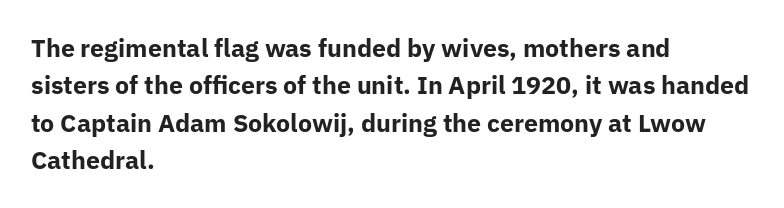
Baseline-to-baseline distance is the conventional proportion of letter height. The typesetter chose a ragged-right arrangement here. The zone under the glyphs is completely vacant. Typesetter's note: full bold, strokes at maximum text heaviness. In terms of posture, this sample is upright. The horizontal fit of the characters is conventional and even.
